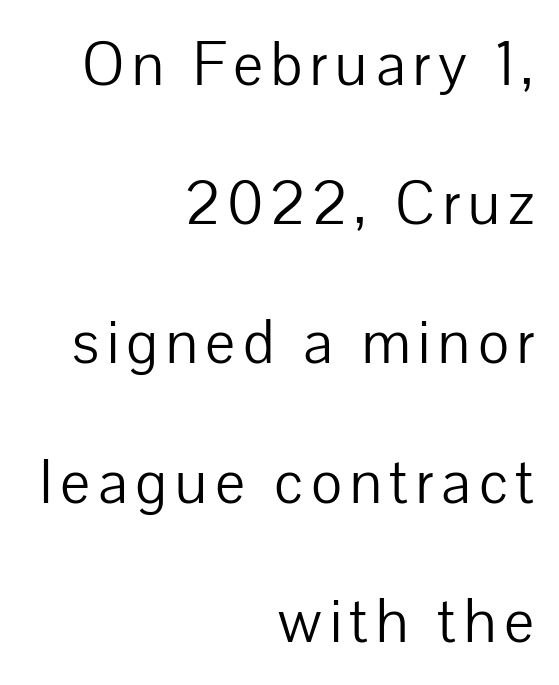
Q: Is the text bold? A: No.
Q: Is the text italic (slanted)? A: No, it is upright.
Q: Is the typeface a serif or a sans-serif typeface? A: Sans-serif.
Q: Is the text underlined? A: No.
Q: How is the paragraph aligned? A: Right-aligned.
Q: Is the spacing between lines tight, normal or loose? A: Loose.
Q: Width (condensed, normal, or wide)? A: Normal.
Q: Stroke contrast? A: Low.
Q: x-height? A: Medium.
Q: Monospaced? A: No.
